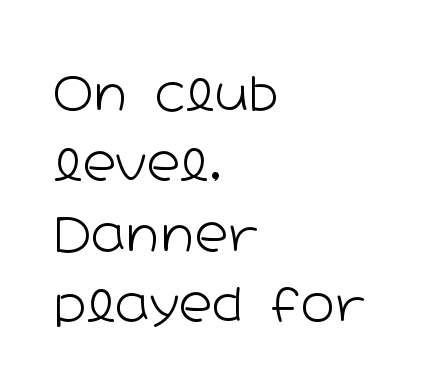
Q: Is the text bold? A: No.
Q: Is the text italic (slanted)? A: No, it is upright.
Q: Is the typeface a serif or a sans-serif typeface? A: Sans-serif.
Q: Is the text underlined? A: No.
Q: How is the paragraph aligned? A: Left-aligned.
Q: Is the spacing between letters normal or unusually wide? A: Normal.
Q: Is the spacing between lines tight, normal or loose? A: Normal.
Q: Width (condensed, normal, or wide)? A: Wide.
Q: Stroke contrast? A: Low.
Q: x-height? A: Medium.
Q: Monospaced? A: No.
